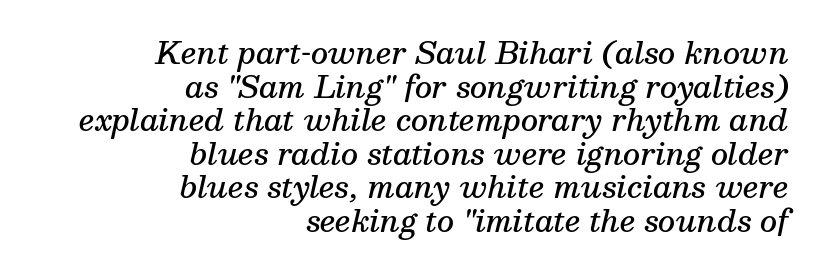
Q: Is the text bold? A: Semi-bold.
Q: Is the text italic (slanted)? A: Yes, it leans right by about 13 degrees.
Q: Is the typeface a serif or a sans-serif typeface? A: Serif.
Q: Is the text underlined? A: No.
Q: How is the paragraph aligned? A: Right-aligned.
Q: Is the spacing between letters normal or unusually wide? A: Normal.
Q: Is the spacing between lines tight, normal or loose? A: Tight.
Q: Width (condensed, normal, or wide)? A: Normal.
Q: Stroke contrast? A: Medium.
Q: x-height? A: Medium.
Q: Monospaced? A: No.
